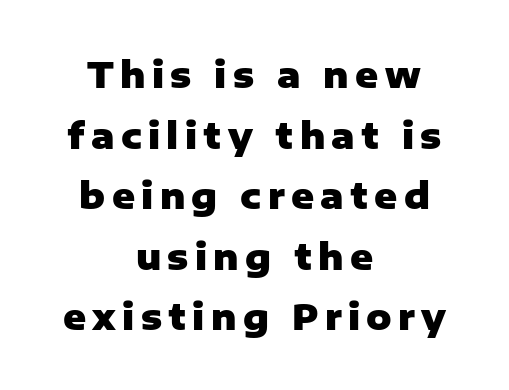
Note the varied advance widths — an 'i' is clearly narrower than an 'm'. A typesetter would label this face a sans. The baseline area is clear. The rendering uses a bold face; every stroke is thick and dark.
